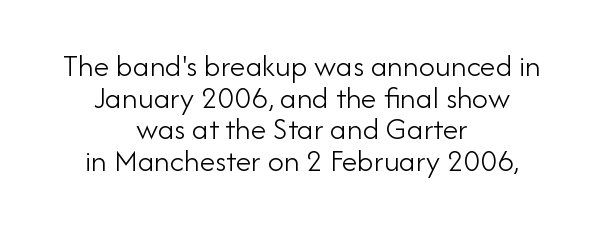
The image shows 32 px light sans-serif type, upright; set centered, tight line spacing (0.99x), normal letter spacing, not underlined; low stroke contrast and a small x-height.
